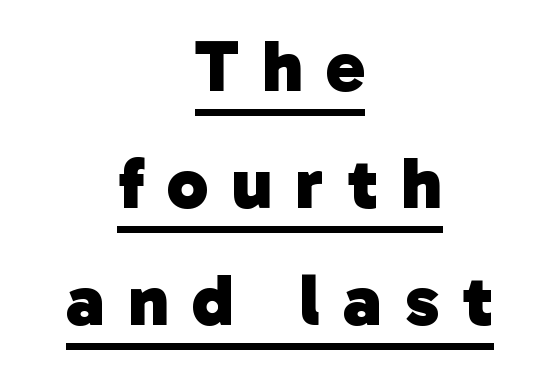
The image shows 74 px heavy sans-serif type; set centered, normal line spacing (1.58x), unusually wide letter spacing (+0.31 em), underlined; low stroke contrast and a medium x-height.
